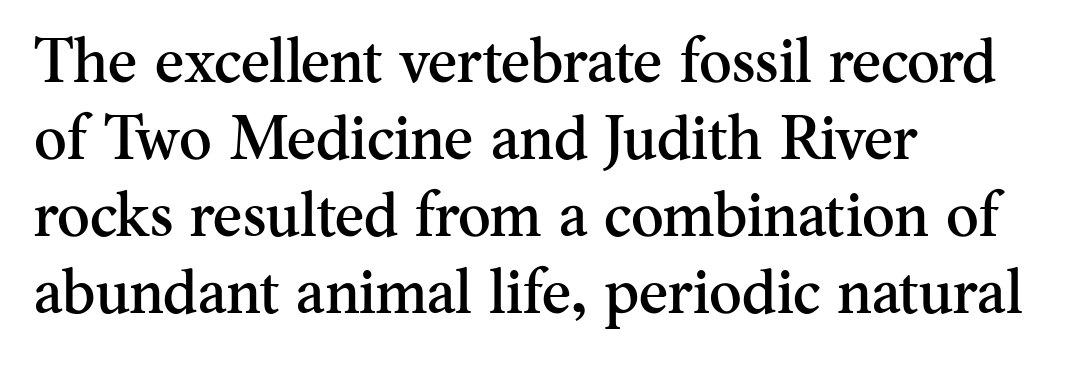
The image shows 62 px serif type, upright; set left-aligned, line spacing 1.24x, normal letter spacing, not underlined; medium stroke contrast and a small x-height.
